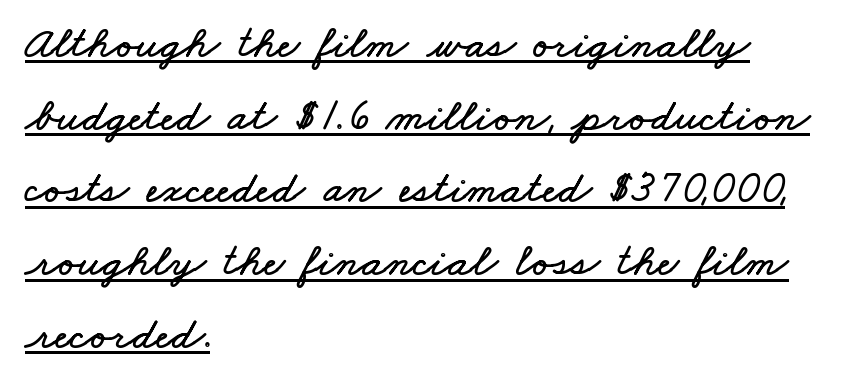
The image shows 46 px wide type; set left-aligned, normal line spacing (1.58x), normal letter spacing, underlined; low stroke contrast and a small x-height.
